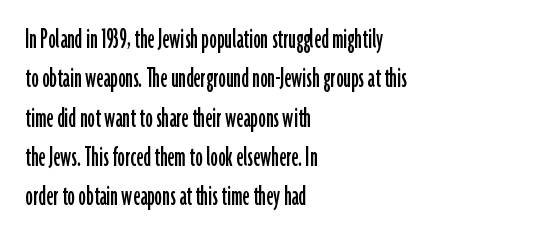
The image shows 30 px condensed sans-serif type, upright; set left-aligned, normal line spacing (1.31x), normal letter spacing, not underlined; low stroke contrast and a medium x-height.
